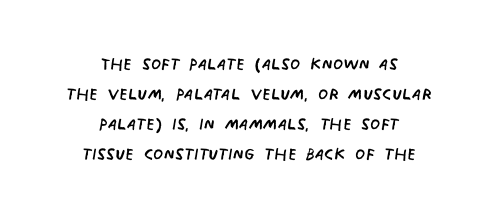
Q: Is the text bold? A: No.
Q: Is the text underlined? A: No.
Q: How is the paragraph aligned? A: Centered.
Q: Is the spacing between letters normal or unusually wide? A: Normal.
Q: Is the spacing between lines tight, normal or loose? A: Normal.
